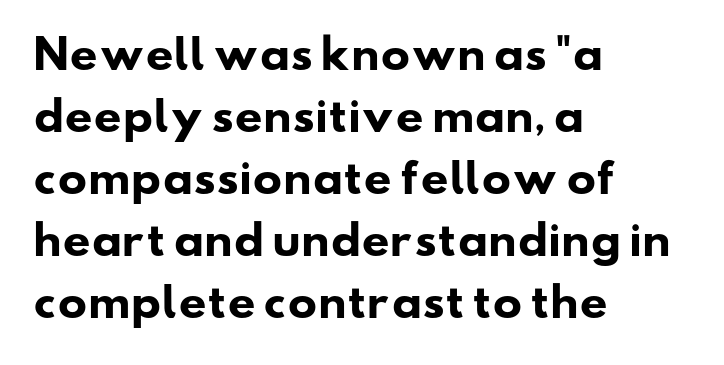
The image shows 39 px heavy, wide sans-serif type; set left-aligned, normal line spacing (1.59x), normal letter spacing, not underlined; low stroke contrast and a small x-height.
